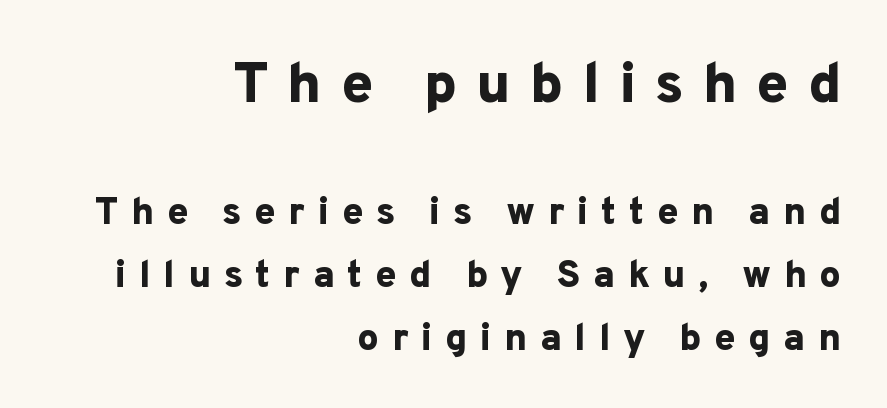
{"serif": "no", "italic": "no", "bold": "yes", "weight": "bold", "width": "normal", "stroke_contrast": "low", "x_height": "medium", "monospaced": "no", "underline": "no", "align": "right", "line_spacing": "normal", "line_spacing_ratio": 1.66, "letter_spacing": "wide", "letter_spacing_em": 0.33, "larger_block": "first", "size_ratio": 1.5, "glyph_px": 57}
